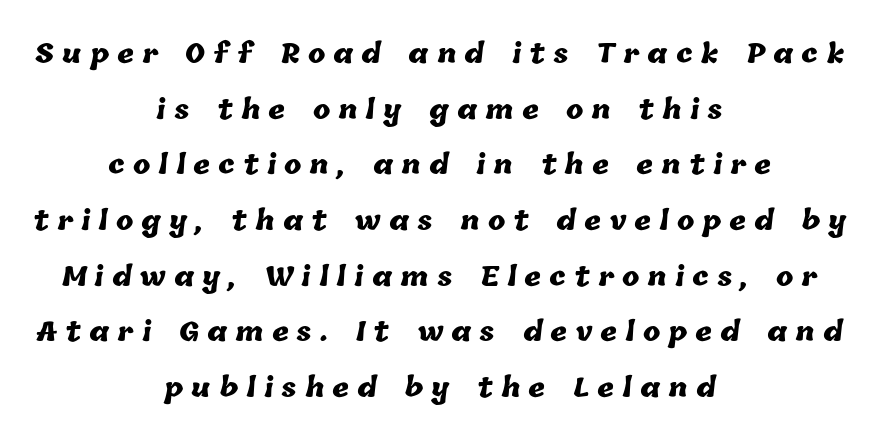
{"bold": "yes", "underline": "no", "align": "center", "line_spacing": "loose", "line_spacing_ratio": 2.14, "letter_spacing": "wide", "letter_spacing_em": 0.31, "glyph_px": 26}
